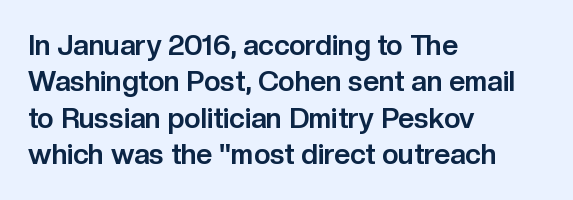
{"serif": "no", "italic": "no", "bold": "yes", "weight": "bold", "width": "normal", "stroke_contrast": "low", "x_height": "medium", "monospaced": "no", "underline": "no", "align": "left", "line_spacing": "normal", "line_spacing_ratio": 1.3, "letter_spacing": "normal", "letter_spacing_em": 0.0, "glyph_px": 28}
